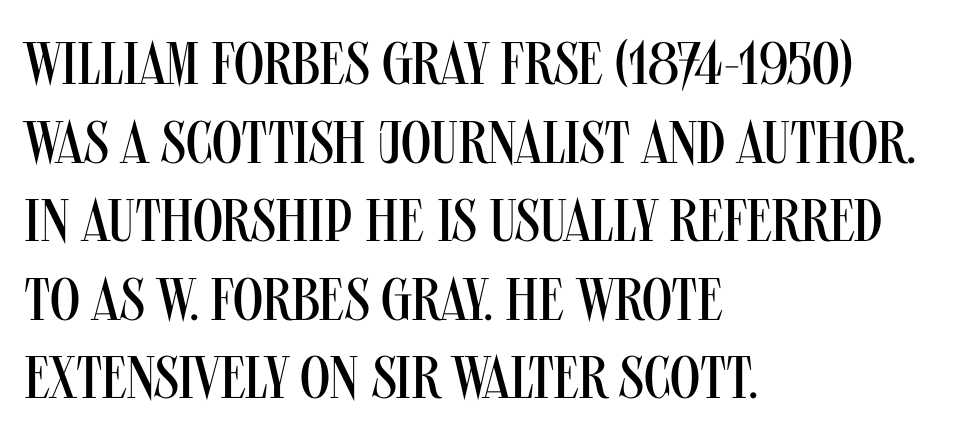
Q: Is the text bold? A: No.
Q: Is the text italic (slanted)? A: No, it is upright.
Q: Is the typeface a serif or a sans-serif typeface? A: Sans-serif.
Q: Is the text underlined? A: No.
Q: How is the paragraph aligned? A: Left-aligned.
Q: Is the spacing between letters normal or unusually wide? A: Normal.
Q: Is the spacing between lines tight, normal or loose? A: Normal.
Q: Width (condensed, normal, or wide)? A: Condensed.
Q: Stroke contrast? A: Medium.
Q: x-height? A: Large.
Q: Monospaced? A: No.
